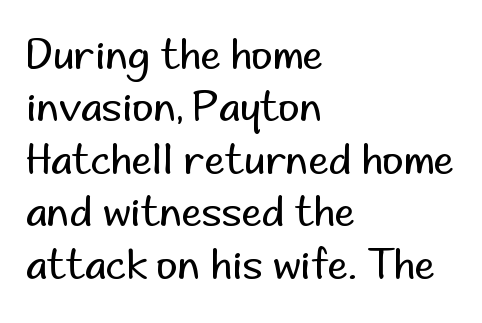
The image shows 41 px regular-weight sans-serif type, upright; set left-aligned, normal line spacing (1.28x), normal letter spacing, not underlined; low stroke contrast and a small x-height.
